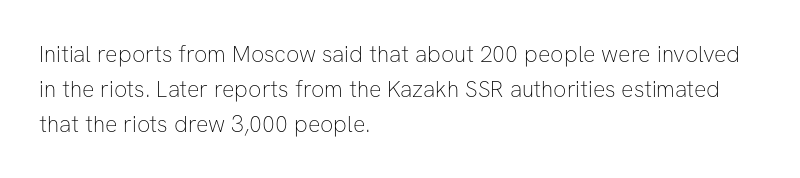
Q: Is the text bold? A: No.
Q: Is the text italic (slanted)? A: No, it is upright.
Q: Is the text underlined? A: No.
Q: How is the paragraph aligned? A: Left-aligned.
Q: Is the spacing between letters normal or unusually wide? A: Normal.
Q: Is the spacing between lines tight, normal or loose? A: Normal.
